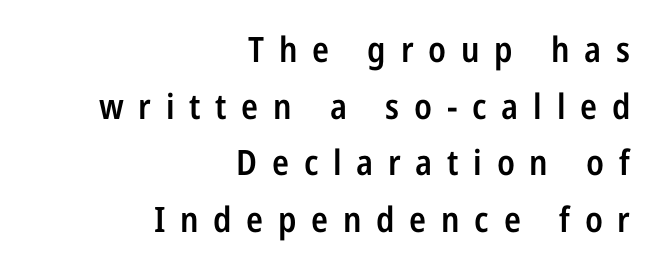
The image shows 35 px semibold, condensed sans-serif type, upright; set right-aligned, normal line spacing (1.62x), unusually wide letter spacing (+0.42 em), not underlined; low stroke contrast and a medium x-height.
